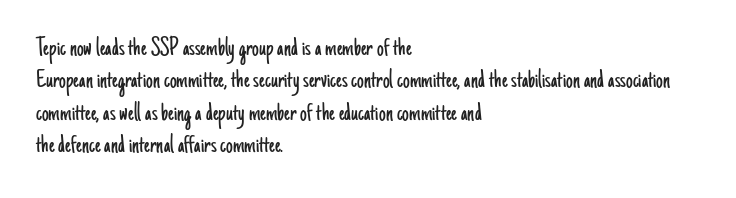
{"italic": "no", "bold": "no", "underline": "no", "align": "left", "line_spacing_ratio": 1.2, "letter_spacing": "normal", "letter_spacing_em": 0.0, "glyph_px": 27}
